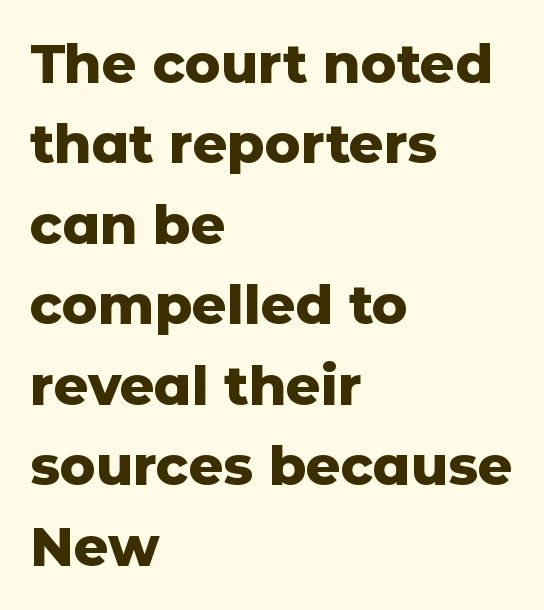
Horizontal bands of white between lines are of average thickness. Tracking value appears to be zero — textbook default spacing. Any mark beneath the type? The region is blank. Think of a printed novel: that variable character pitch is what you see here. The letters stand straight up with perfectly vertical stems. Visually the block forms a straight wall on the left and a jagged coastline on the right.
